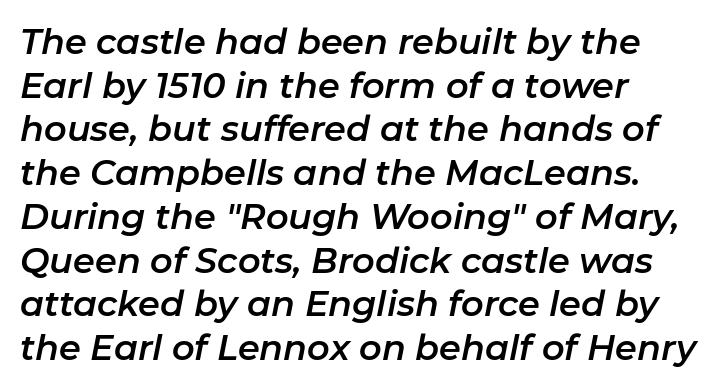
{"italic": "yes", "lean": "right", "slant_degrees": 11, "width": "normal", "stroke_contrast": "low", "x_height": "medium", "monospaced": "no", "underline": "no", "align": "left", "line_spacing": "normal", "line_spacing_ratio": 1.25, "letter_spacing": "normal", "letter_spacing_em": 0.0, "glyph_px": 35}
